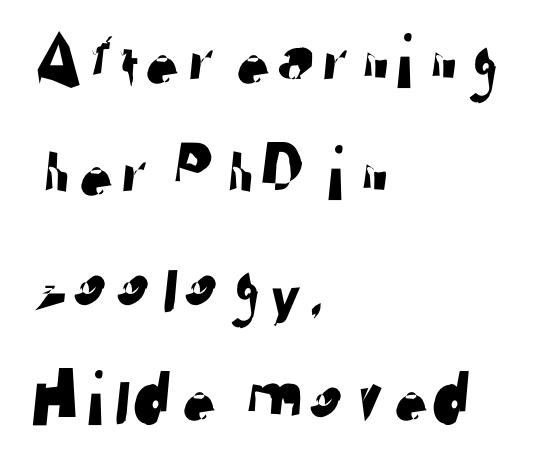
Q: Is the typeface a serif or a sans-serif typeface? A: Sans-serif.
Q: Is the text underlined? A: No.
Q: How is the paragraph aligned? A: Left-aligned.
Q: Is the spacing between letters normal or unusually wide? A: Normal.
Q: Is the spacing between lines tight, normal or loose? A: Normal.
Q: Width (condensed, normal, or wide)? A: Normal.
Q: Stroke contrast? A: Low.
Q: x-height? A: Medium.
Q: Monospaced? A: No.
